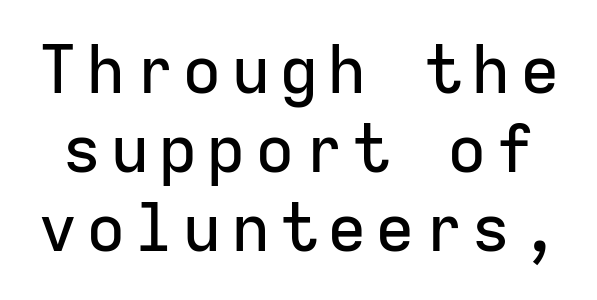
{"serif": "no", "italic": "no", "width": "normal", "stroke_contrast": "low", "x_height": "medium", "monospaced": "yes", "underline": "no", "line_spacing_ratio": 1.2, "glyph_px": 66}
